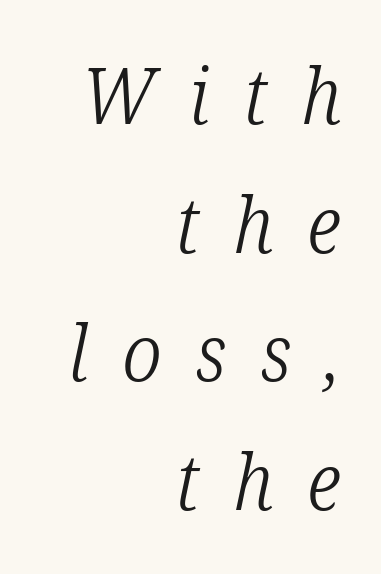
{"serif": "yes", "italic": "yes", "lean": "right", "slant_degrees": 12, "bold": "no", "weight": "light", "width": "condensed", "stroke_contrast": "low", "x_height": "medium", "monospaced": "no", "underline": "no", "align": "right", "line_spacing": "normal", "line_spacing_ratio": 1.65, "letter_spacing": "wide", "letter_spacing_em": 0.43, "glyph_px": 78}
